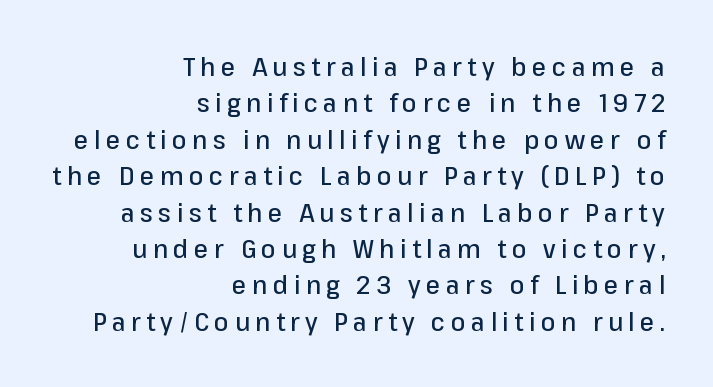
The image shows 26 px text type, upright; set right-aligned, normal line spacing (1.4x), unusually wide letter spacing (+0.21 em), not underlined.
